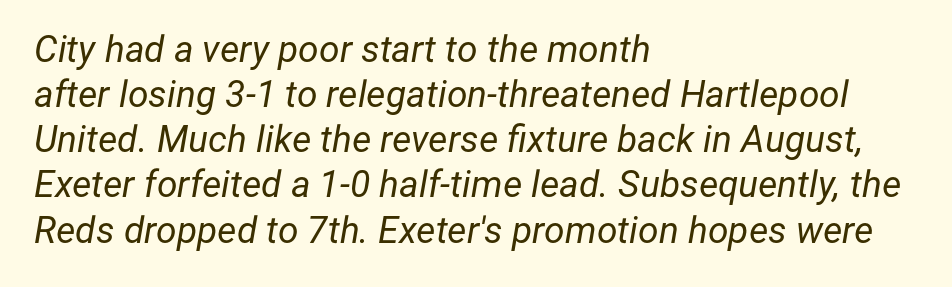
The image shows 37 px regular-weight type, italic (leaning right); set left-aligned, line spacing 1.22x, normal letter spacing, not underlined; low stroke contrast and a medium x-height.
